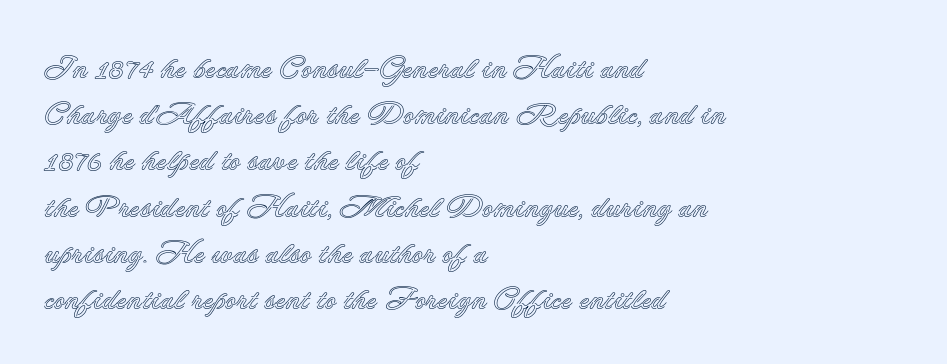
The paragraph shown leans on its left margin. Students, observe: this is what conventionally led text looks like. Nobody drew a line under any word here. Spacing verdict: proportional, widths tailored to each character.
